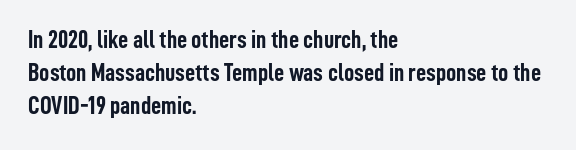
{"italic": "no", "bold": "yes", "underline": "no", "align": "left", "line_spacing": "normal", "line_spacing_ratio": 1.33, "letter_spacing": "normal", "letter_spacing_em": 0.0, "glyph_px": 25}
